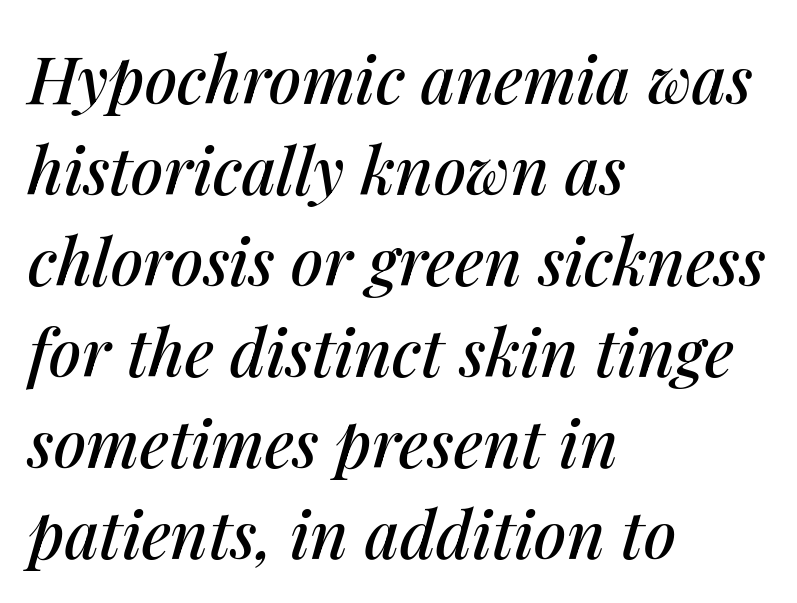
Q: Is the text italic (slanted)? A: Yes, it leans right by about 14 degrees.
Q: Is the text underlined? A: No.
Q: How is the paragraph aligned? A: Left-aligned.
Q: Is the spacing between letters normal or unusually wide? A: Normal.
Q: Is the spacing between lines tight, normal or loose? A: Normal.
Q: Width (condensed, normal, or wide)? A: Normal.
Q: Stroke contrast? A: Medium.
Q: x-height? A: Medium.
Q: Monospaced? A: No.
